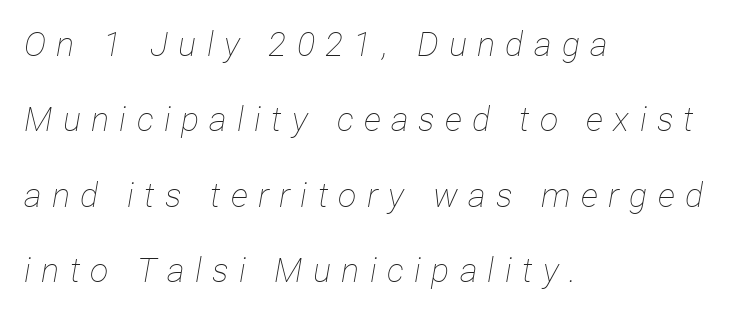
The image shows 34 px thin, condensed type, italic (leaning right); set left-aligned, loose line spacing (2.22x), unusually wide letter spacing (+0.3 em), not underlined; low stroke contrast and a medium x-height.
